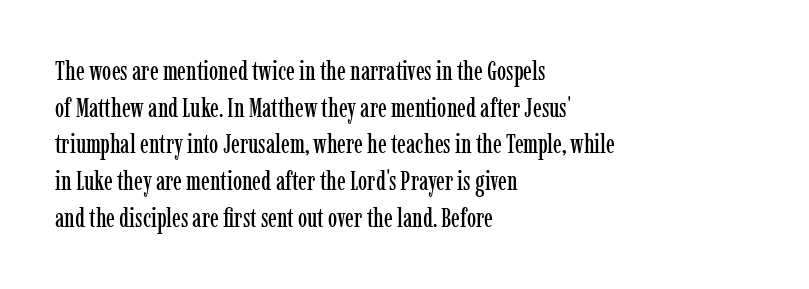
{"italic": "no", "underline": "no", "align": "left", "line_spacing": "normal", "line_spacing_ratio": 1.41, "letter_spacing": "normal", "letter_spacing_em": 0.0, "glyph_px": 26}
